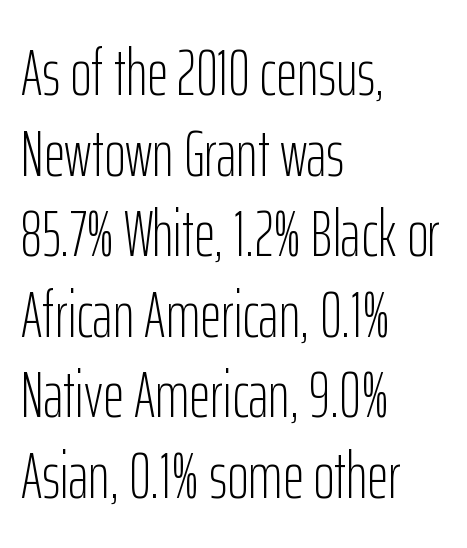
Q: Is the text bold? A: No.
Q: Is the text italic (slanted)? A: No, it is upright.
Q: Is the typeface a serif or a sans-serif typeface? A: Sans-serif.
Q: Is the text underlined? A: No.
Q: How is the paragraph aligned? A: Left-aligned.
Q: Is the spacing between letters normal or unusually wide? A: Normal.
Q: Width (condensed, normal, or wide)? A: Condensed.
Q: Stroke contrast? A: Low.
Q: x-height? A: Medium.
Q: Monospaced? A: No.
